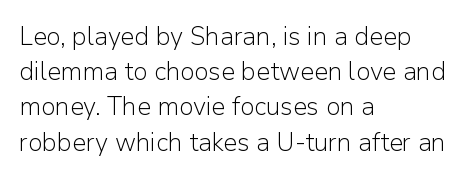
{"italic": "no", "bold": "no", "underline": "no", "align": "left", "line_spacing": "normal", "line_spacing_ratio": 1.41, "letter_spacing": "normal", "letter_spacing_em": 0.0, "glyph_px": 25}
